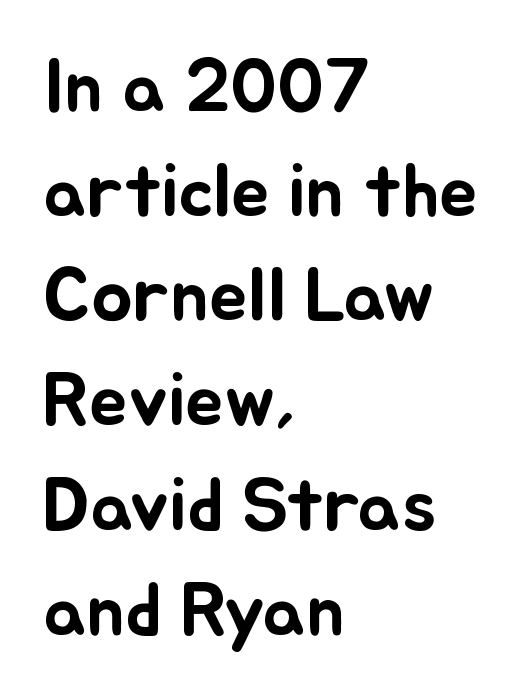
Do the characters align in a grid? No, the font is proportional. Vertically, the passage feels balanced, rows spaced as you'd expect. Does the copy run flush right? No — it runs flush left. Does the lettering tilt? It doesn't — this is upright. Only glyphs here, with clear space below each row.
